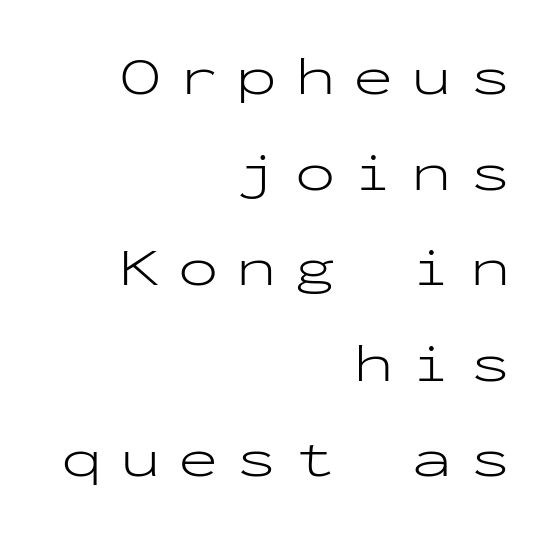
The image shows 54 px light, wide sans-serif type, upright, monospaced; set right-aligned, line spacing 1.77x, unusually wide letter spacing (+0.33 em), not underlined; low stroke contrast and a medium x-height.
